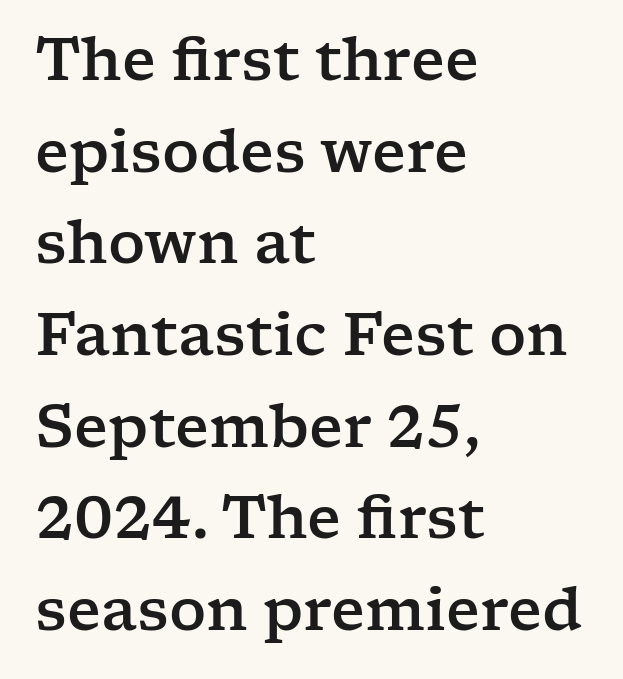
Q: Is the text italic (slanted)? A: No, it is upright.
Q: Is the typeface a serif or a sans-serif typeface? A: Serif.
Q: Is the text underlined? A: No.
Q: How is the paragraph aligned? A: Left-aligned.
Q: Is the spacing between letters normal or unusually wide? A: Normal.
Q: Is the spacing between lines tight, normal or loose? A: Normal.
Q: Width (condensed, normal, or wide)? A: Wide.
Q: Stroke contrast? A: Low.
Q: x-height? A: Medium.
Q: Monospaced? A: No.
